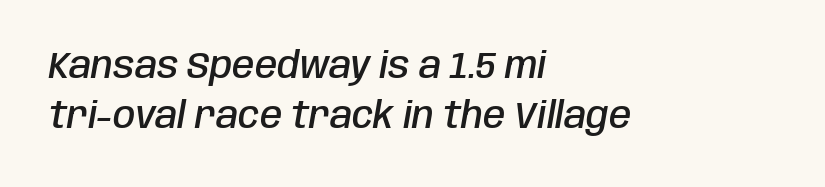
The image shows 36 px semibold, condensed type, italic (leaning right); set left-aligned, normal line spacing (1.4x), normal letter spacing, not underlined; low stroke contrast and a large x-height.
